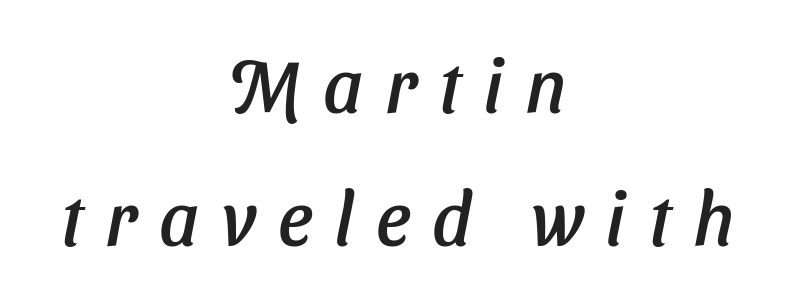
The rag falls on both sides of this text block equally. Glance below the letters and you will spot only blank space. This sample has the flowing, uneven cadence of proportional lettering.
